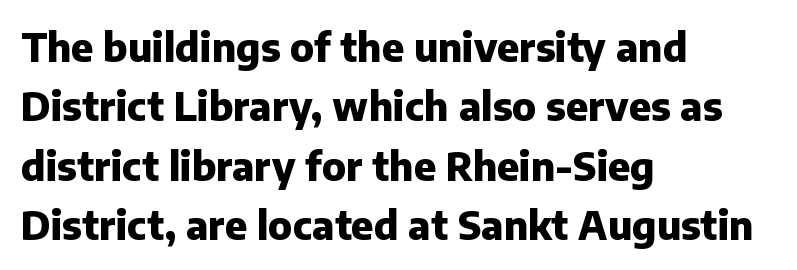
A typesetter would call this proportional, since set widths differ per character. Does the leading feel generous? No, just average. The baseline area is clear. The typeface chosen for these lines omits serifs. How heavy is the stroke? Heavy — this is a bold. Rendered with straight, roman letterforms.
